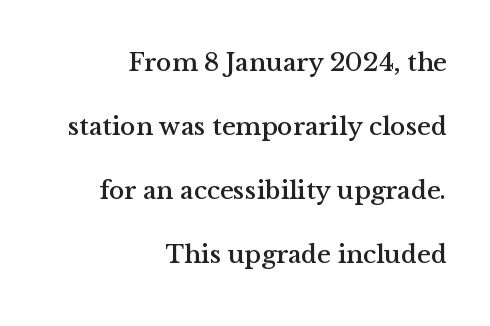
The image shows 26 px text type, upright; set right-aligned, loose line spacing (2.46x), normal letter spacing, not underlined.
